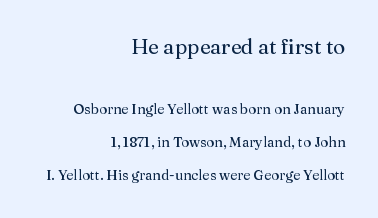
{"italic": "no", "bold": "no", "underline": "no", "align": "right", "line_spacing": "loose", "line_spacing_ratio": 2.38, "letter_spacing": "normal", "letter_spacing_em": 0.0, "larger_block": "first", "size_ratio": 1.5, "glyph_px": 21}
